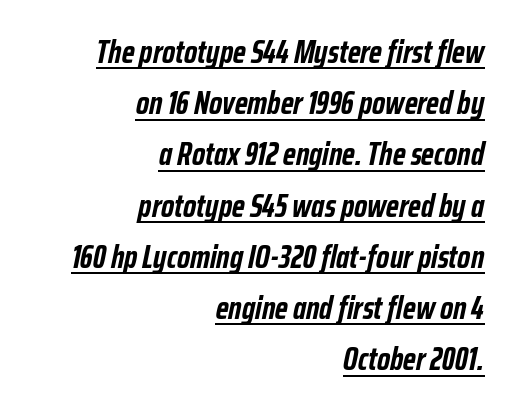
{"italic": "yes", "lean": "right", "slant_degrees": 12, "bold": "yes", "weight": "semibold", "width": "condensed", "stroke_contrast": "low", "x_height": "medium", "monospaced": "no", "underline": "yes", "align": "right", "line_spacing": "normal", "line_spacing_ratio": 1.6, "letter_spacing": "normal", "letter_spacing_em": 0.0, "glyph_px": 32}
